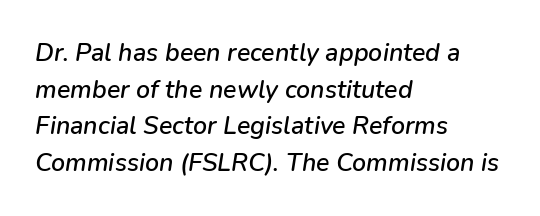
Q: Is the text italic (slanted)? A: Yes, it leans right by about 9 degrees.
Q: Is the text underlined? A: No.
Q: How is the paragraph aligned? A: Left-aligned.
Q: Is the spacing between letters normal or unusually wide? A: Normal.
Q: Is the spacing between lines tight, normal or loose? A: Normal.
